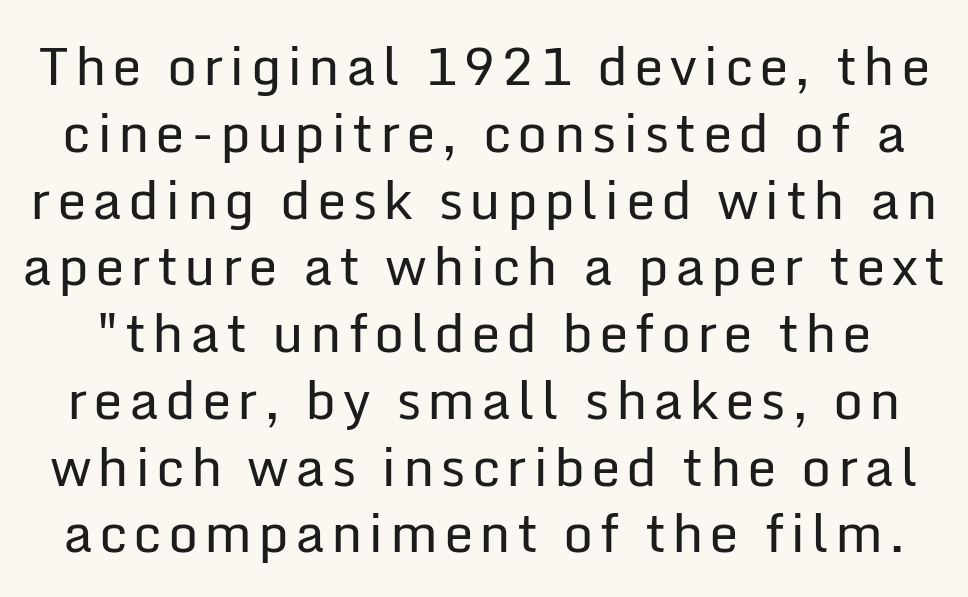
Unlike italic type, these characters show no tilt at all. What's the leading like? Ordinary, nothing unusual. The typesetting does not lean heavy: it is not bold. Looks like regular typesetting: each glyph gets only the width it needs.
